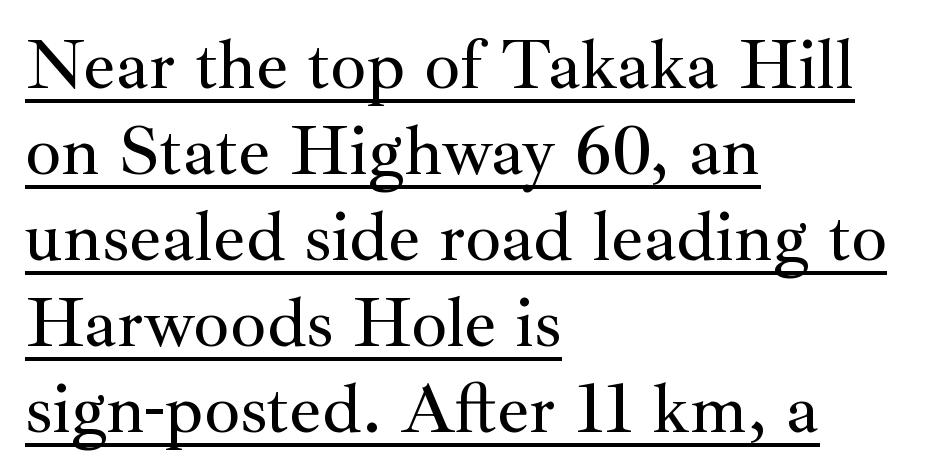
The image shows 71 px serif type, upright; set left-aligned, line spacing 1.21x, normal letter spacing, underlined; medium stroke contrast and a small x-height.
